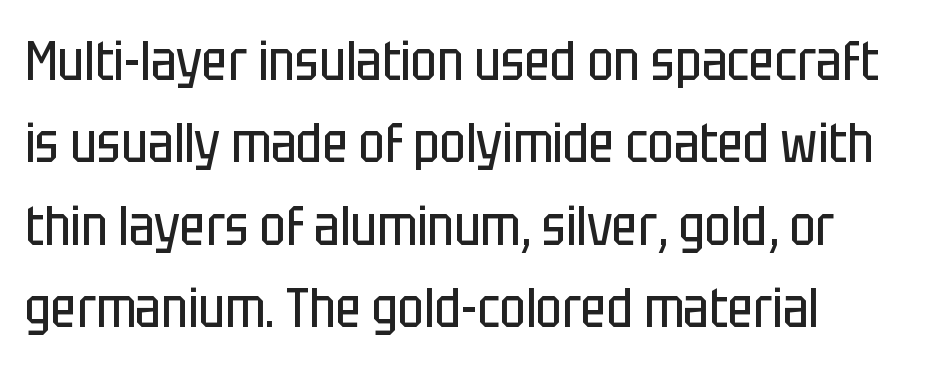
{"serif": "no", "italic": "no", "bold": "no", "weight": "regular", "width": "condensed", "stroke_contrast": "low", "x_height": "large", "monospaced": "no", "underline": "no", "align": "left", "line_spacing": "normal", "line_spacing_ratio": 1.5, "letter_spacing": "normal", "letter_spacing_em": 0.0, "glyph_px": 55}
